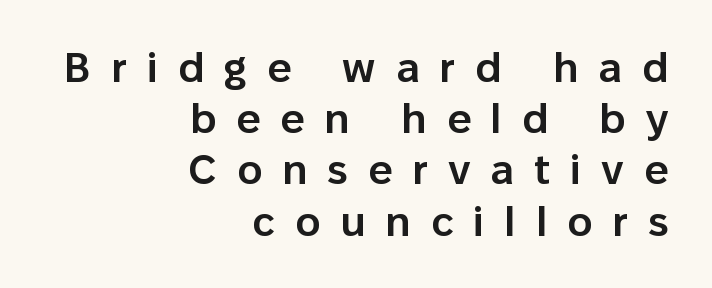
{"serif": "no", "italic": "no", "bold": "semi", "weight": "semibold", "width": "normal", "stroke_contrast": "low", "x_height": "medium", "monospaced": "no", "underline": "no", "align": "right", "line_spacing_ratio": 1.22, "letter_spacing": "wide", "letter_spacing_em": 0.48, "glyph_px": 42}
